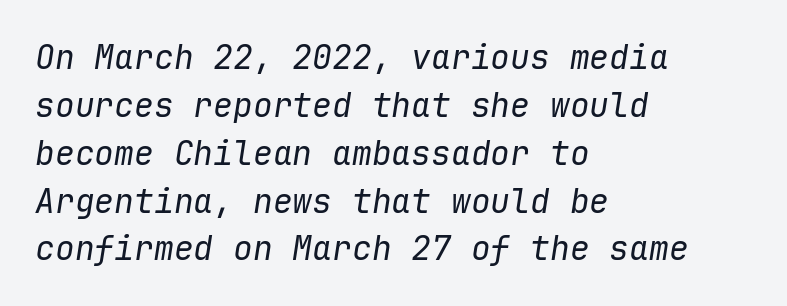
Every character here occupies the same horizontal width, giving the sample a typewriter-like rhythm. Stems here are at most as thick as an everyday book face. One-word summary of the alignment: left. The area under the type is left untouched. Vertical spacing — default.
